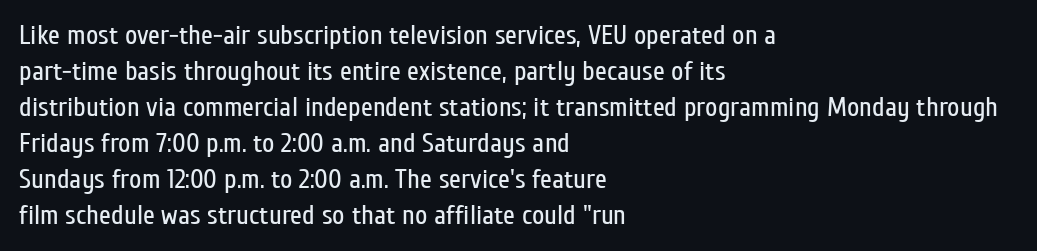
A clean baseline with only descenders dipping below it. The letters stand upright; this is a roman face. The letterforms sit shoulder to shoulder at normal distance. The compositor pushed each line to the left boundary.
